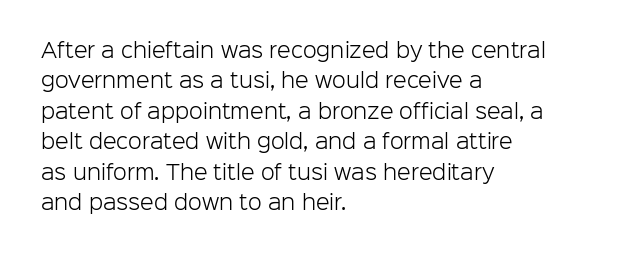
The typesetting does not lean heavy: it is not bold. Words appear dense and cohesive because spacing is normal. Every character sits straight up, as roman type does. What's the leading like? Ordinary, nothing unusual. Glance below the letters and you will spot only blank space.
